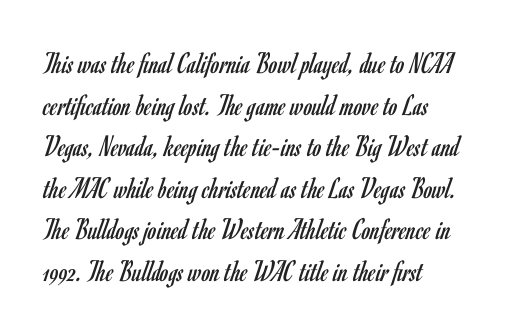
The image shows 31 px regular-weight, condensed sans-serif type; set left-aligned, normal line spacing (1.34x), normal letter spacing, not underlined; low stroke contrast and a small x-height.
